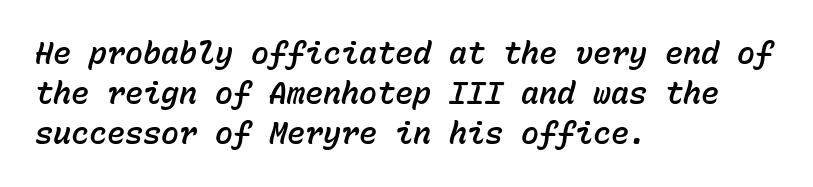
The image shows 30 px text type, italic (leaning right), monospaced; set left-aligned, normal line spacing (1.33x), normal letter spacing, not underlined; low stroke contrast and a medium x-height.
